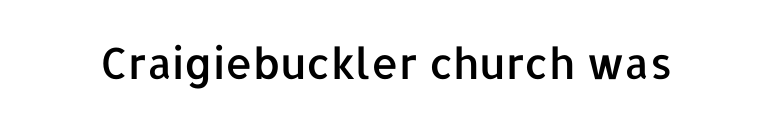
{"serif": "no", "italic": "no", "width": "normal", "stroke_contrast": "low", "x_height": "medium", "monospaced": "no", "underline": "no", "letter_spacing": "normal", "letter_spacing_em": 0.0, "glyph_px": 43}
